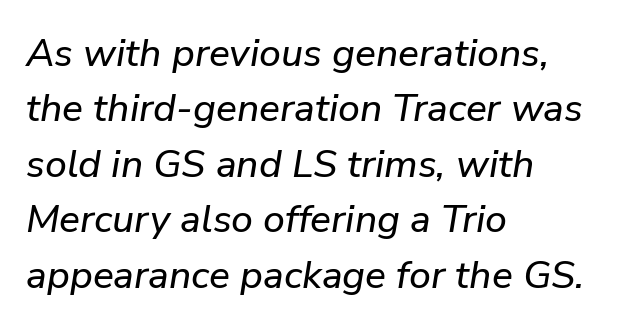
Q: Is the text italic (slanted)? A: Yes, it leans right by about 9 degrees.
Q: Is the text underlined? A: No.
Q: How is the paragraph aligned? A: Left-aligned.
Q: Is the spacing between letters normal or unusually wide? A: Normal.
Q: Is the spacing between lines tight, normal or loose? A: Normal.
Q: Width (condensed, normal, or wide)? A: Normal.
Q: Stroke contrast? A: Low.
Q: x-height? A: Medium.
Q: Monospaced? A: No.
